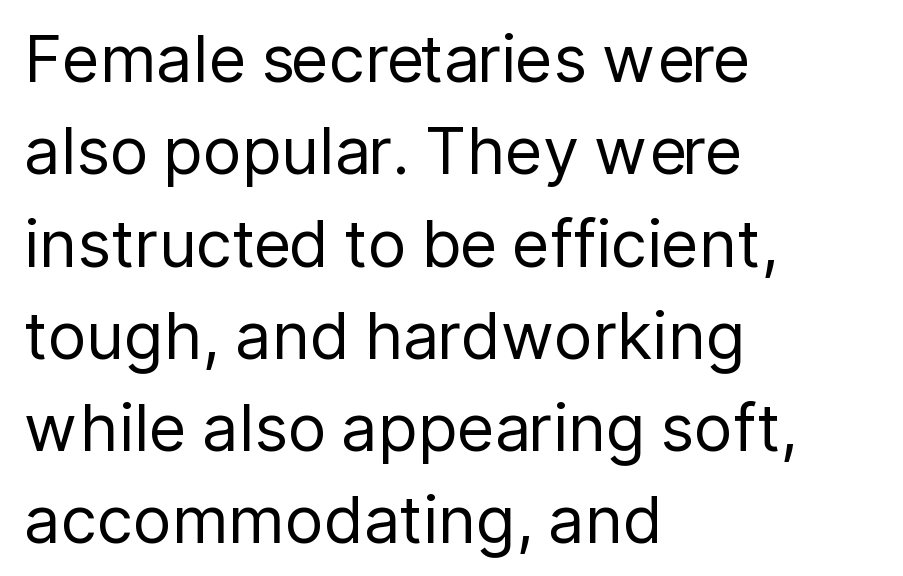
Proportional: the letters do not fall into vertical columns. Italic? Not at all — the glyphs are vertical. Compared with typical body copy, the letter spacing here is the same. Leading matches the norm, producing a regular column.
